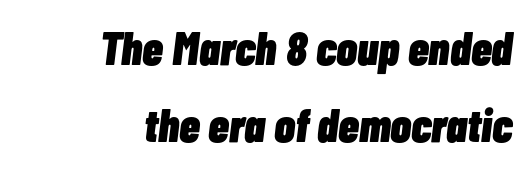
Check under the words: just untouched page. The passage shown is typed in a proportional face where columns would drift. Caption: standard tracking, unaltered. The typography opts for an oblique posture over an upright one.
